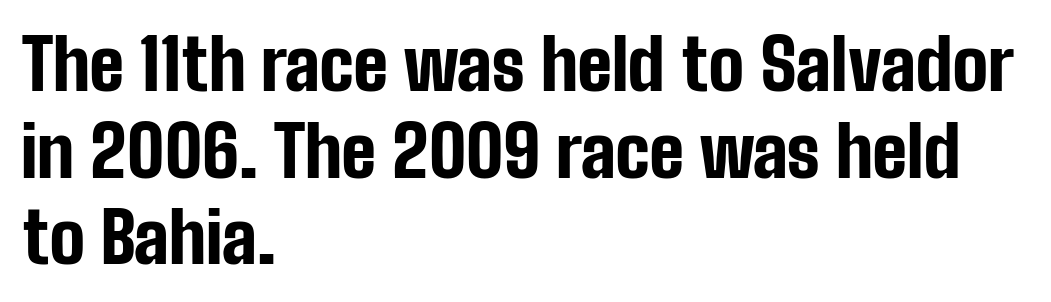
The image shows 71 px bold, condensed sans-serif type, upright; set left-aligned, line spacing 1.22x, normal letter spacing, not underlined; low stroke contrast and a medium x-height.
